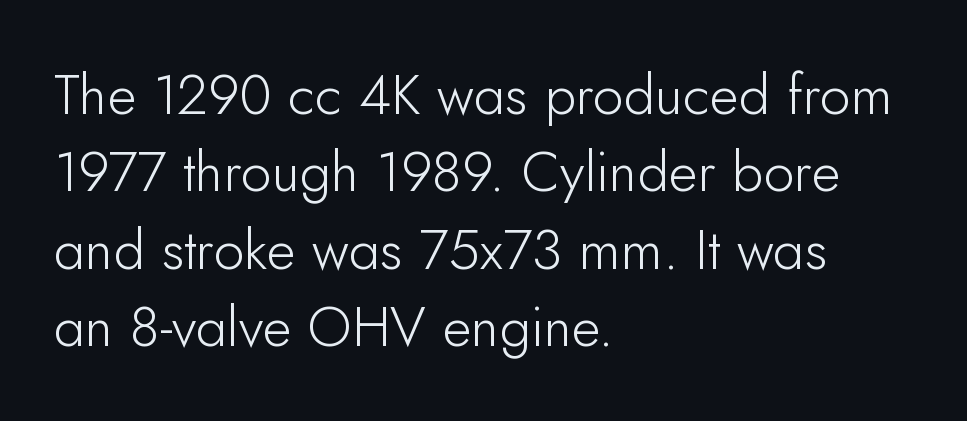
{"serif": "no", "italic": "no", "bold": "no", "weight": "light", "width": "normal", "stroke_contrast": "low", "x_height": "small", "monospaced": "no", "underline": "no", "align": "left", "line_spacing": "normal", "line_spacing_ratio": 1.38, "letter_spacing": "normal", "letter_spacing_em": 0.0, "glyph_px": 56}
